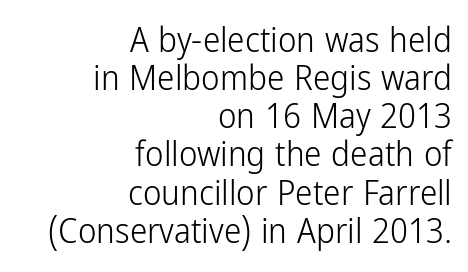
Q: Is the text bold? A: No.
Q: Is the text italic (slanted)? A: No, it is upright.
Q: Is the typeface a serif or a sans-serif typeface? A: Sans-serif.
Q: Is the text underlined? A: No.
Q: How is the paragraph aligned? A: Right-aligned.
Q: Is the spacing between letters normal or unusually wide? A: Normal.
Q: Is the spacing between lines tight, normal or loose? A: Tight.
Q: Width (condensed, normal, or wide)? A: Condensed.
Q: Stroke contrast? A: Low.
Q: x-height? A: Medium.
Q: Monospaced? A: No.
